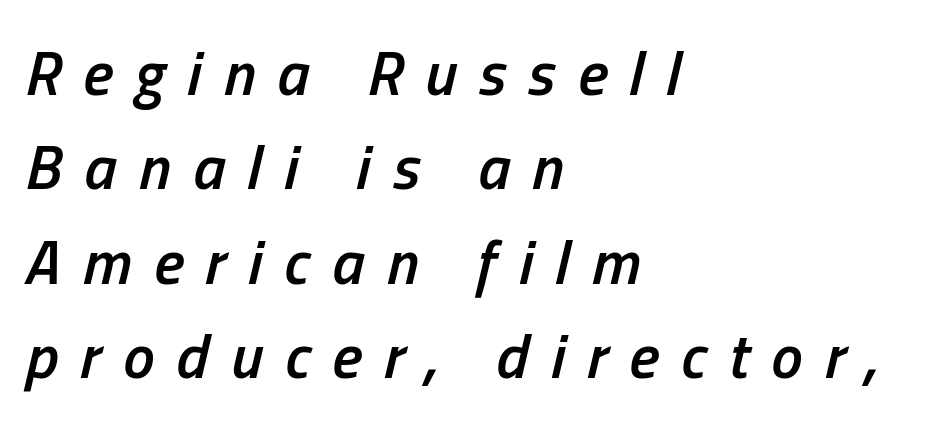
The image shows 63 px semibold, condensed type, italic (leaning right); set left-aligned, normal line spacing (1.5x), unusually wide letter spacing (+0.35 em), not underlined; low stroke contrast and a medium x-height.
